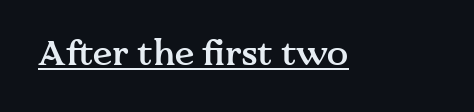
Q: Is the text bold? A: Semi-bold.
Q: Is the text italic (slanted)? A: No, it is upright.
Q: Is the typeface a serif or a sans-serif typeface? A: Serif.
Q: Is the text underlined? A: Yes.
Q: Is the spacing between letters normal or unusually wide? A: Normal.
Q: Width (condensed, normal, or wide)? A: Normal.
Q: Stroke contrast? A: Medium.
Q: x-height? A: Medium.
Q: Monospaced? A: No.
